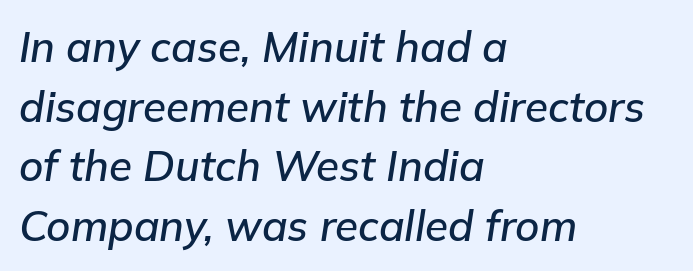
{"italic": "yes", "lean": "right", "slant_degrees": 9, "width": "normal", "stroke_contrast": "low", "x_height": "medium", "monospaced": "no", "underline": "no", "align": "left", "line_spacing": "normal", "line_spacing_ratio": 1.42, "letter_spacing": "normal", "letter_spacing_em": 0.0, "glyph_px": 42}
